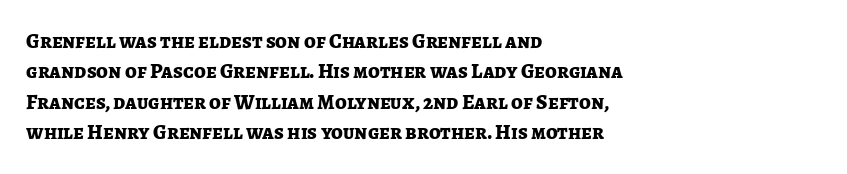
Notice how the stems are strictly vertical — no italics here. These words are printed bold, with thick strokes throughout. Leading: standard. You could call the tracking neutral — neither tight nor loose. The rendering anchors every line to the left-hand side. The words here are not underlined.
